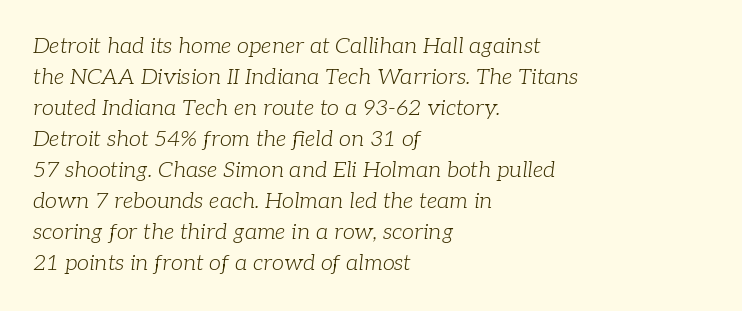
Q: Is the text bold? A: No.
Q: Is the text italic (slanted)? A: Yes, it leans right by about 7 degrees.
Q: Is the text underlined? A: No.
Q: How is the paragraph aligned? A: Left-aligned.
Q: Is the spacing between letters normal or unusually wide? A: Normal.
Q: Is the spacing between lines tight, normal or loose? A: Normal.
